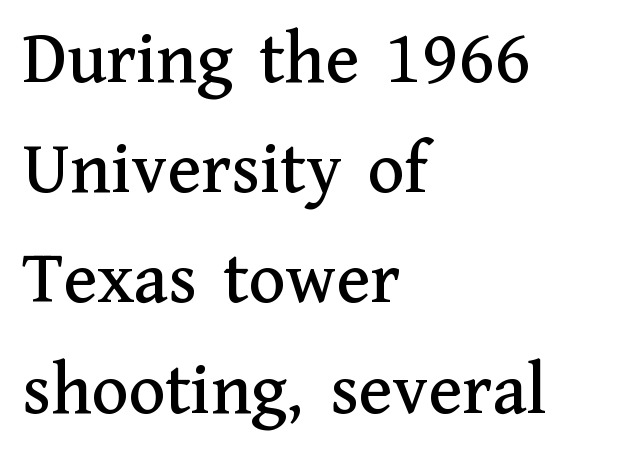
Leftover space on each line is placed entirely after the last word. Regarding serifs, this sample has them. The passage shown has conventional tracking throughout. Vertical spacing — default. The passage shown is typed in a proportional face where columns would drift. A typesetter would mark this as roman, not italic.
